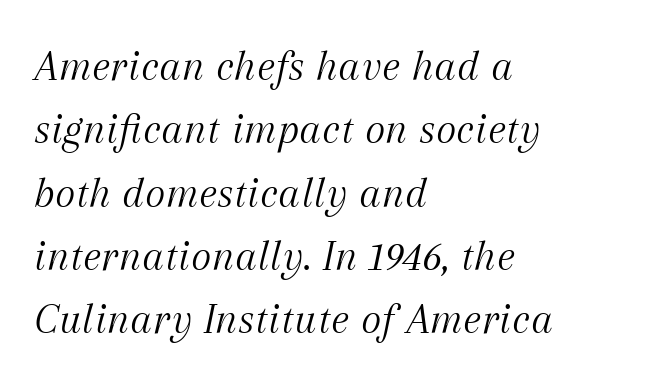
Only glyphs here, with clear space below each row. You could not count columns in this text — the font is proportionally spaced. This is serif lettering, the kind often seen in printed books. The passage shown has conventional tracking throughout. Notice how the stems are inclined rather than vertical — that's the hallmark of italics. The compositor pushed each line to the left boundary.
